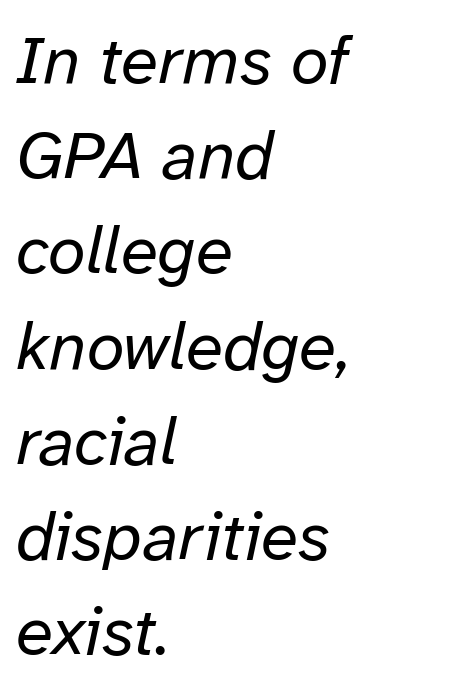
{"italic": "yes", "lean": "right", "slant_degrees": 12, "bold": "no", "weight": "regular", "width": "normal", "stroke_contrast": "low", "x_height": "medium", "monospaced": "no", "underline": "no", "align": "left", "line_spacing": "normal", "line_spacing_ratio": 1.4, "letter_spacing": "normal", "letter_spacing_em": 0.0, "glyph_px": 68}
